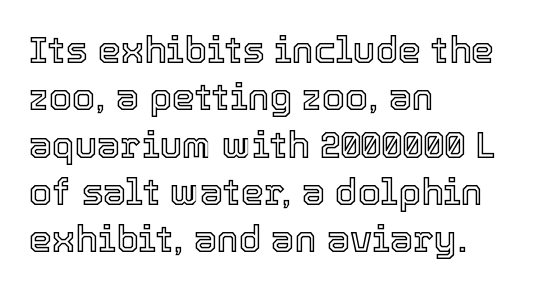
The image shows 37 px text type, upright; set left-aligned, normal line spacing (1.28x), normal letter spacing, not underlined; a medium x-height.
